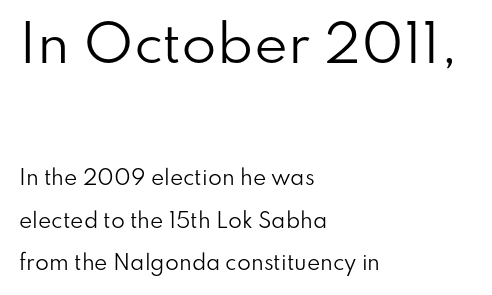
{"serif": "no", "italic": "no", "bold": "no", "weight": "regular", "width": "normal", "stroke_contrast": "low", "x_height": "small", "monospaced": "no", "underline": "no", "align": "left", "line_spacing": "loose", "line_spacing_ratio": 2.11, "letter_spacing": "normal", "letter_spacing_em": 0.0, "larger_block": "first", "size_ratio": 2.55, "glyph_px": 51}
